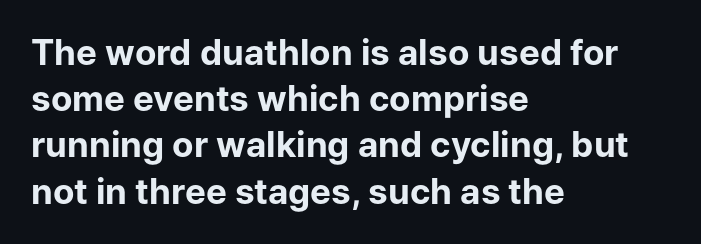
The image shows 35 px bold sans-serif type, upright; set left-aligned, normal line spacing (1.32x), normal letter spacing, not underlined; low stroke contrast and a medium x-height.
